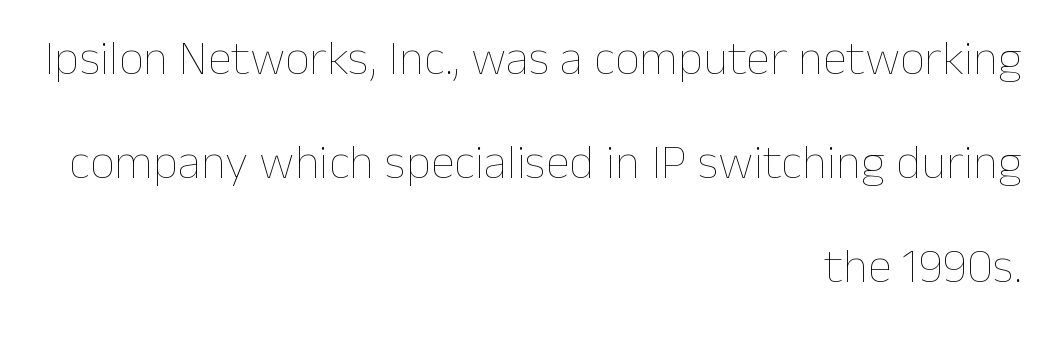
Note the varied advance widths — an 'i' is clearly narrower than an 'm'. Designer's note — italics off, roman on. Leading is clearly above the norm, producing a sparse column. A quiet, ordinary-to-light weight characterises the typeface. Descenders hang freely into open space.
